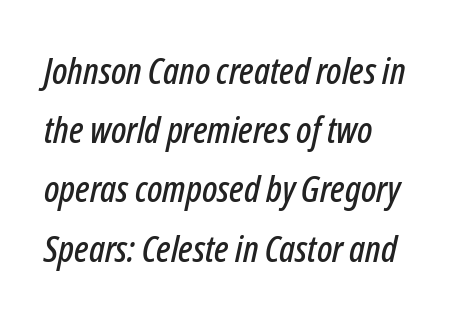
The vertical gap from one line to the next is medium. Character widths vary here, with narrow letters taking less room than wide ones. Just letters on the line, the space beneath them empty. The face used here has a pronounced slope to its letters. Which margin do the lines hug? The left one — the right edge is uneven.
